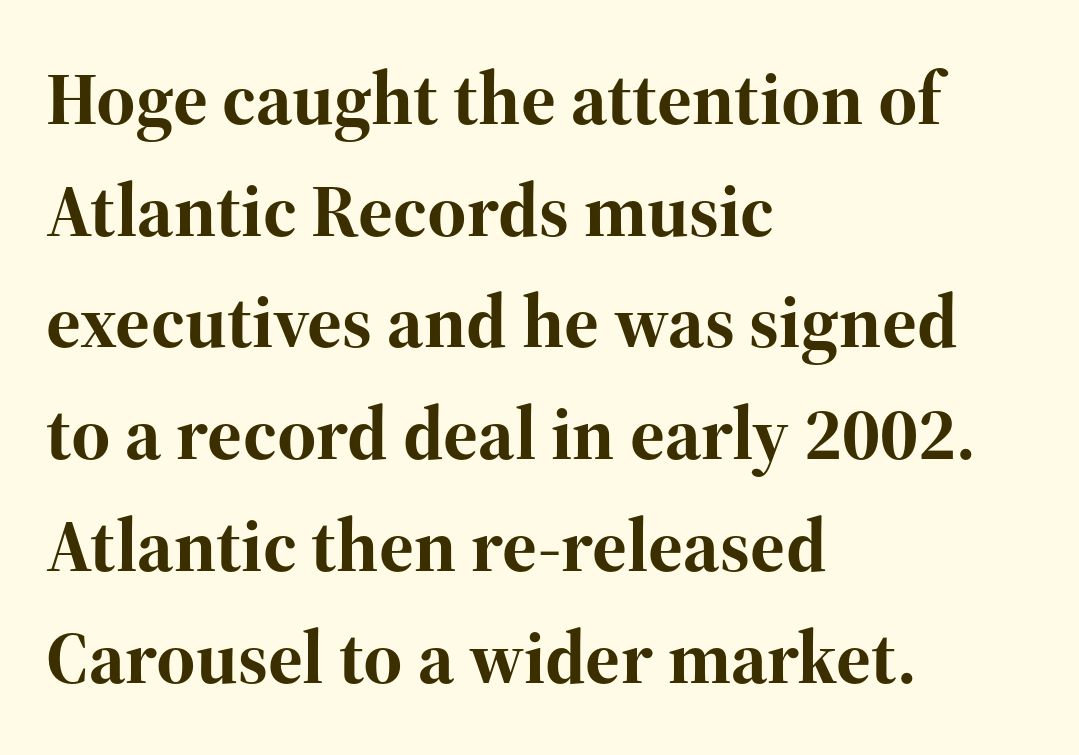
Standard letterfit; no display-style spreading of the glyphs. Does the type have serifs? Yes, each stem ends in a small foot. Check under the words: just untouched page. Line spacing here is normal. The face used here has the dense, thick strokes of a bold. Unlike italic type, these characters show no tilt at all.
